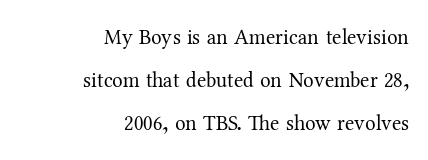
The paragraph has a hard right edge and a soft left edge. The lettering holds an erect, upright posture throughout. The line texture is even and compact thanks to regular tracking. Bold? No — there's no thickening of the strokes.
